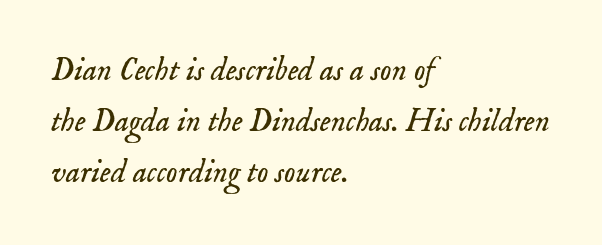
The image shows 32 px light serif type, italic (leaning right); set left-aligned, normal line spacing (1.59x), normal letter spacing, not underlined; low stroke contrast and a small x-height.
